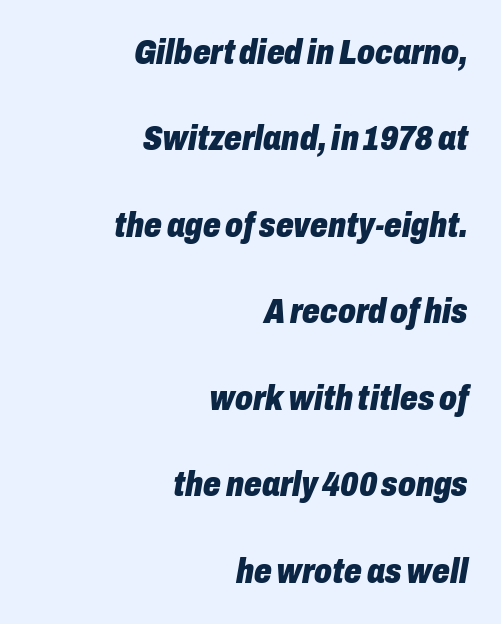
{"italic": "yes", "lean": "right", "slant_degrees": 10, "bold": "yes", "weight": "heavy", "width": "condensed", "stroke_contrast": "low", "x_height": "medium", "monospaced": "no", "underline": "no", "align": "right", "line_spacing": "loose", "line_spacing_ratio": 2.47, "letter_spacing": "normal", "letter_spacing_em": 0.0, "glyph_px": 35}
